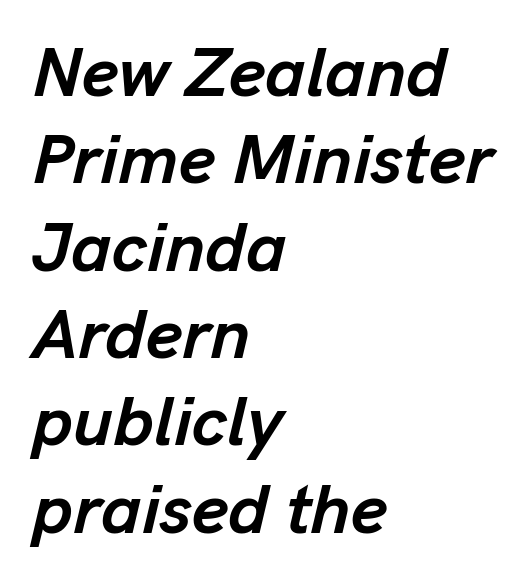
The image shows 71 px semibold type, italic (leaning right); set left-aligned, line spacing 1.23x, normal letter spacing, not underlined; low stroke contrast and a medium x-height.
